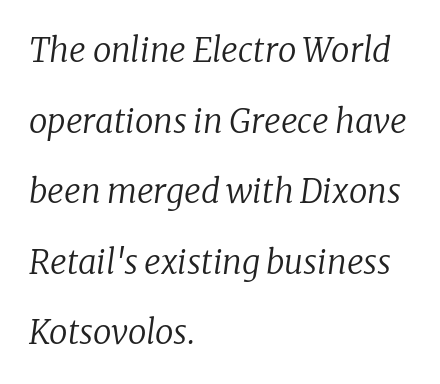
Is the stroke heavy? The answer is a plain regular-or-lighter. The line texture is even and compact thanks to regular tracking. Check under the words: just untouched page. Emphasis-style slanted type is in use. These lines are set flush left with a ragged right edge. The face used here is proportionally spaced, like ordinary book or web type.
